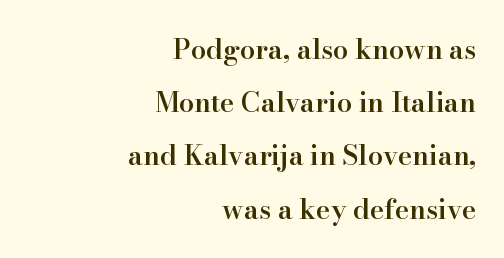
Only glyphs here, with clear space below each row. The font is running at a semibold setting, under full bold. The typography opts for an upright posture over an oblique one. Line ends are locked; line starts wander.
